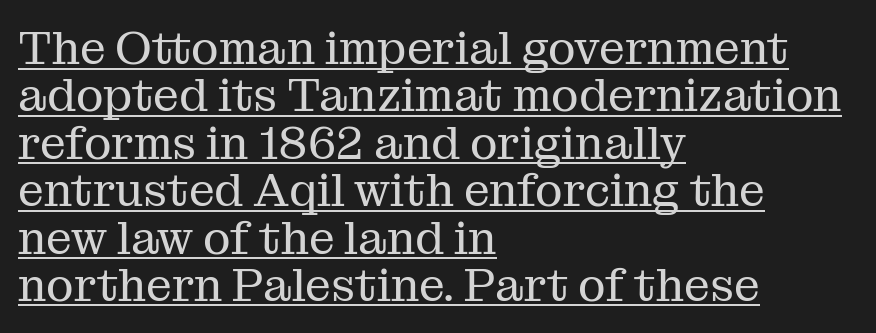
The image shows 46 px regular-weight serif type, upright; set left-aligned, tight line spacing (1.03x), normal letter spacing, underlined; medium stroke contrast and a medium x-height.
